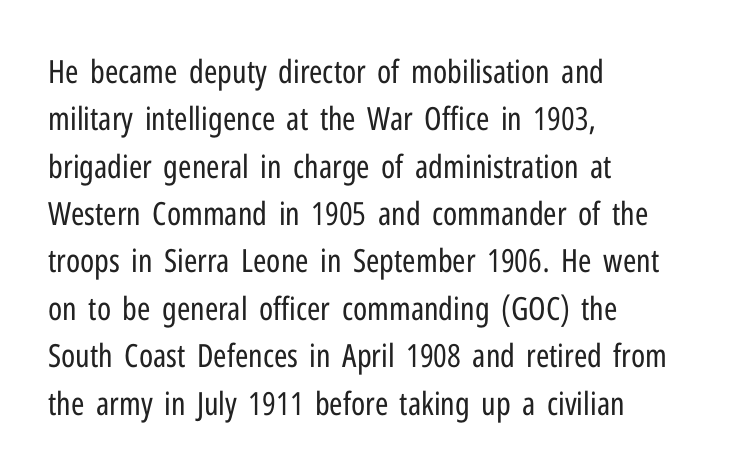
{"serif": "no", "italic": "no", "bold": "no", "weight": "regular", "width": "condensed", "stroke_contrast": "low", "x_height": "medium", "monospaced": "no", "underline": "no", "align": "left", "line_spacing": "normal", "line_spacing_ratio": 1.48, "letter_spacing": "normal", "letter_spacing_em": 0.0, "glyph_px": 32}
